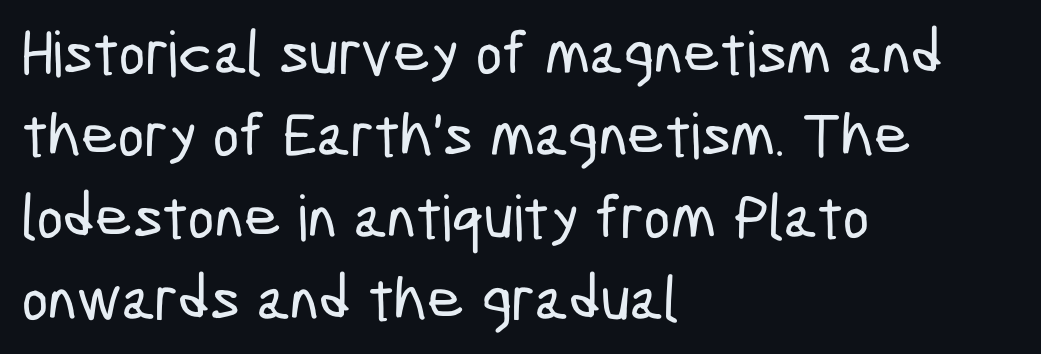
{"serif": "no", "width": "condensed", "stroke_contrast": "low", "x_height": "medium", "monospaced": "no", "underline": "no", "align": "left", "line_spacing": "normal", "line_spacing_ratio": 1.3, "letter_spacing": "normal", "letter_spacing_em": 0.0, "glyph_px": 63}
